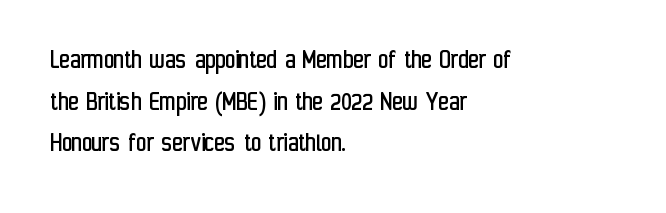
{"serif": "no", "italic": "no", "bold": "no", "weight": "regular", "width": "condensed", "stroke_contrast": "low", "x_height": "medium", "monospaced": "no", "underline": "no", "align": "left", "line_spacing": "normal", "line_spacing_ratio": 1.49, "letter_spacing": "normal", "letter_spacing_em": 0.0, "glyph_px": 28}
